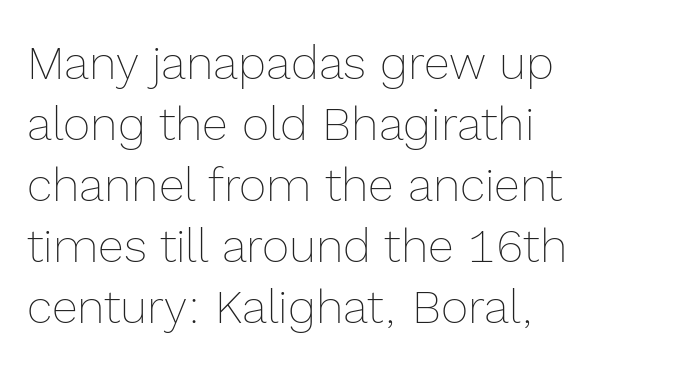
The strokes carry an ordinary text weight at most. A typesetter would call this proportional, since set widths differ per character. The paragraph shown leans on its left margin. Evenly set lines give the paragraph a standard silhouette.
